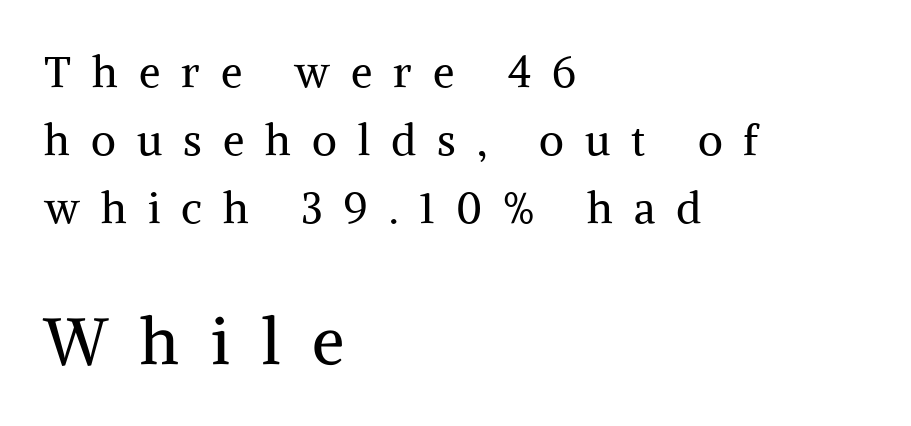
The image shows 65 px regular-weight serif type, upright; set left-aligned, normal line spacing (1.58x), unusually wide letter spacing (+0.49 em), not underlined; the second (bottom) block is 1.51x larger; medium stroke contrast and a medium x-height.
